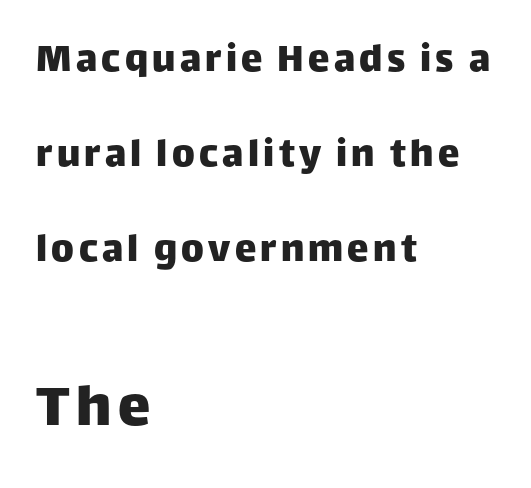
{"serif": "no", "italic": "no", "width": "normal", "stroke_contrast": "low", "x_height": "large", "monospaced": "no", "underline": "no", "align": "left", "line_spacing": "loose", "line_spacing_ratio": 2.21, "larger_block": "second", "size_ratio": 1.51, "glyph_px": 65}
